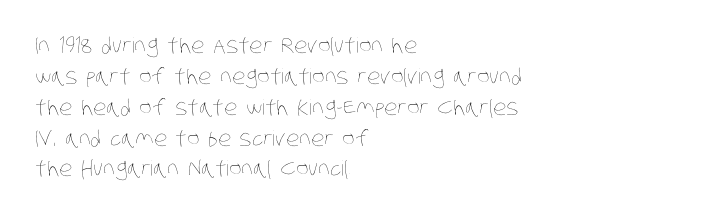
The face used here is rendered with its standard letterfit. The typesetter chose a ragged-right arrangement here. Quick note: interline space is typical. Letters rest on an invisible, unmarked baseline. The face looks like a standard text weight, possibly lighter.
